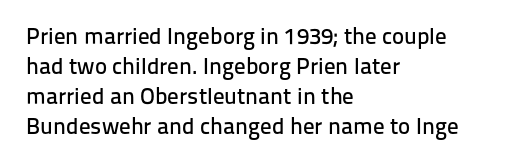
{"italic": "no", "underline": "no", "align": "left", "line_spacing": "normal", "line_spacing_ratio": 1.31, "letter_spacing": "normal", "letter_spacing_em": 0.0, "glyph_px": 23}
